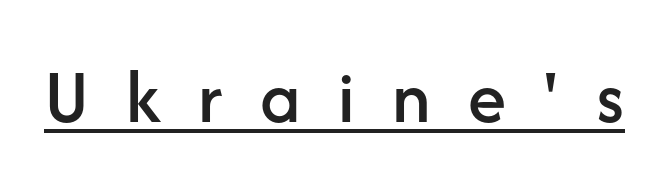
The image shows 78 px sans-serif type, upright; set unusually wide letter spacing (+0.48 em), underlined; low stroke contrast and a medium x-height.
